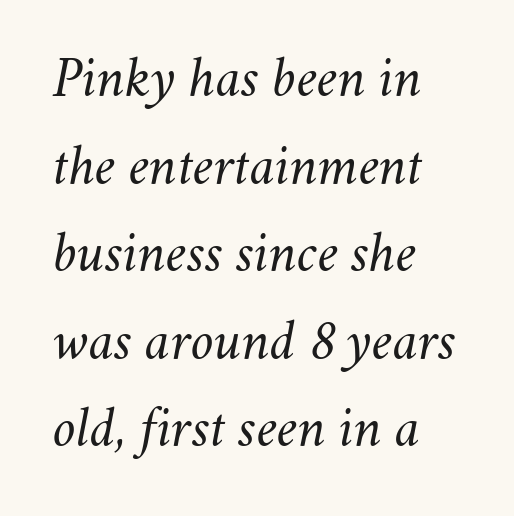
The image shows 58 px light type, italic (leaning right); set left-aligned, normal line spacing (1.51x), normal letter spacing, not underlined; medium stroke contrast and a small x-height.
